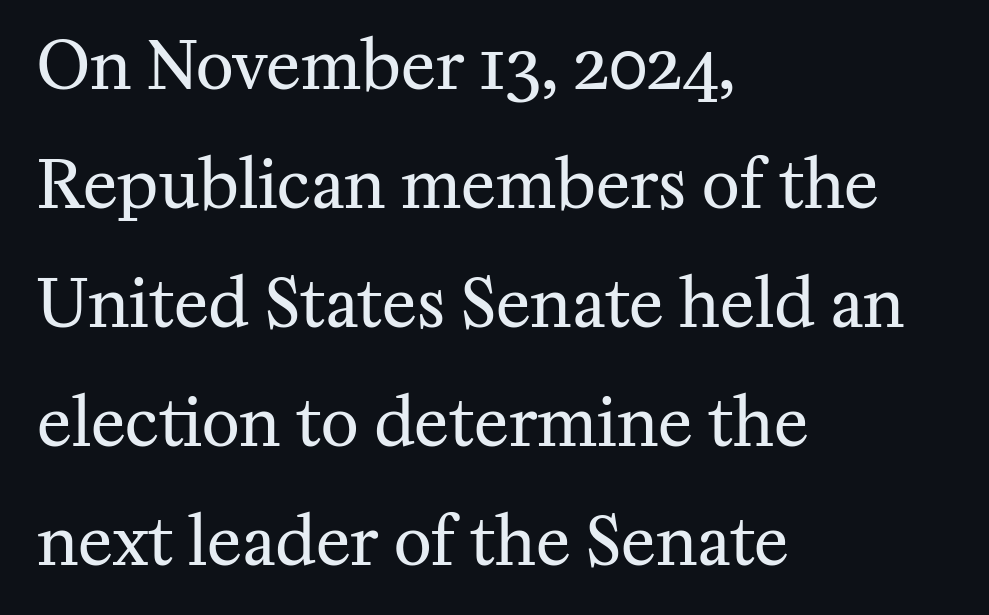
The image shows 65 px regular-weight serif type, upright; set left-aligned, line spacing 1.83x, normal letter spacing, not underlined; medium stroke contrast and a medium x-height.
